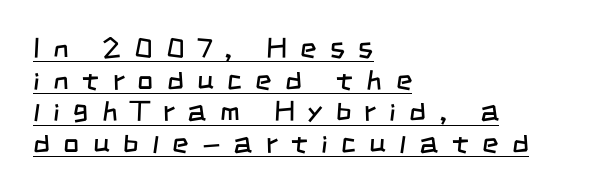
Proportional: the letters do not fall into vertical columns. These lines have a slow, spaced-out rhythm from letter to letter. The leading is snug, giving the passage a crowded texture. In CSS terms this would be text-align: left.
